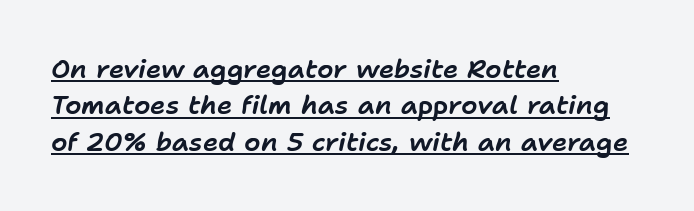
Q: Is the text italic (slanted)? A: Yes, it leans right by about 11 degrees.
Q: Is the text underlined? A: Yes.
Q: How is the paragraph aligned? A: Left-aligned.
Q: Is the spacing between letters normal or unusually wide? A: Normal.
Q: Is the spacing between lines tight, normal or loose? A: Normal.
